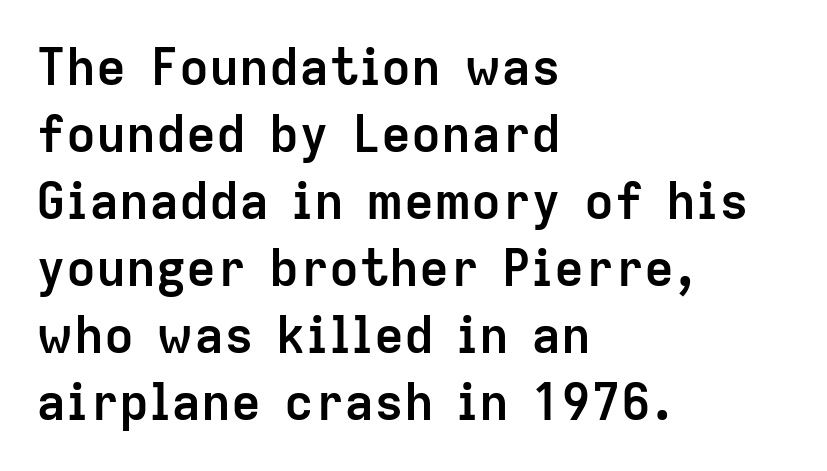
Horizontal alignment here is leftward, the default for most running prose. Every character sits straight up, as roman type does. Quick note: underline off. Is there much room between lines? A standard amount, neither cramped nor airy. Weight check: bold — yes, fully.
